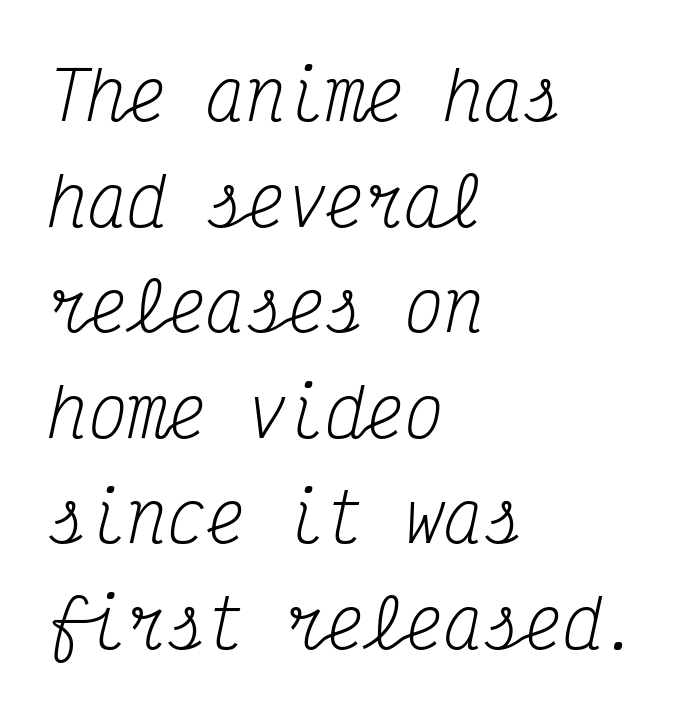
The image shows 66 px regular-weight, condensed serif type, italic (leaning right), monospaced; set left-aligned, normal line spacing (1.6x), normal letter spacing, not underlined; medium stroke contrast and a medium x-height.
